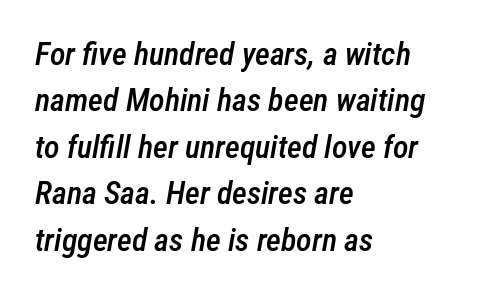
The image shows 32 px semibold, condensed type, italic (leaning right); set left-aligned, normal line spacing (1.45x), normal letter spacing, not underlined; low stroke contrast and a medium x-height.
